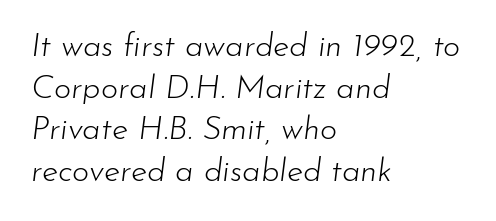
{"italic": "yes", "lean": "right", "slant_degrees": 7, "bold": "no", "weight": "light", "width": "normal", "stroke_contrast": "low", "x_height": "small", "monospaced": "no", "underline": "no", "align": "left", "line_spacing": "normal", "line_spacing_ratio": 1.26, "letter_spacing": "normal", "letter_spacing_em": 0.0, "glyph_px": 33}
